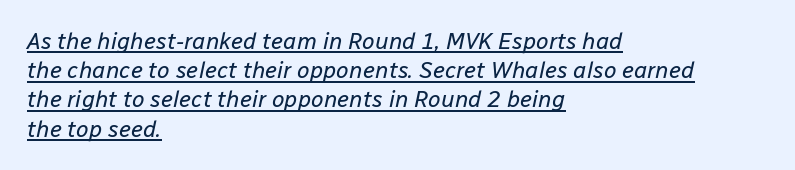
{"italic": "yes", "lean": "right", "slant_degrees": 12, "bold": "no", "underline": "yes", "align": "left", "line_spacing": "normal", "line_spacing_ratio": 1.27, "letter_spacing": "normal", "letter_spacing_em": 0.0, "glyph_px": 23}
